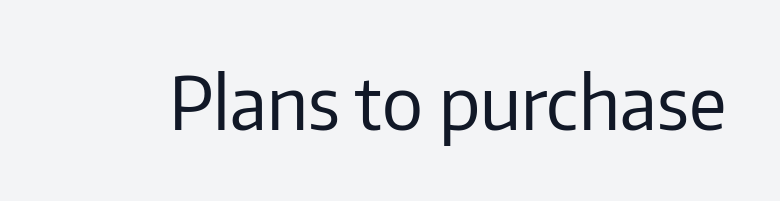
{"serif": "no", "italic": "no", "bold": "no", "weight": "regular", "width": "normal", "stroke_contrast": "low", "x_height": "medium", "monospaced": "no", "underline": "no", "letter_spacing": "normal", "letter_spacing_em": 0.0, "glyph_px": 73}
